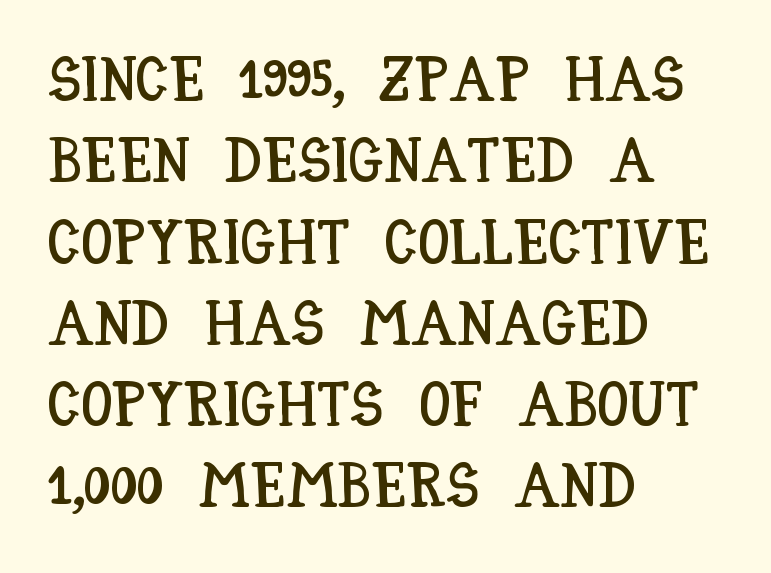
Q: Is the text italic (slanted)? A: No, it is upright.
Q: Is the text underlined? A: No.
Q: How is the paragraph aligned? A: Left-aligned.
Q: Is the spacing between letters normal or unusually wide? A: Normal.
Q: Is the spacing between lines tight, normal or loose? A: Normal.
Q: Width (condensed, normal, or wide)? A: Condensed.
Q: Stroke contrast? A: Low.
Q: x-height? A: Large.
Q: Monospaced? A: No.
